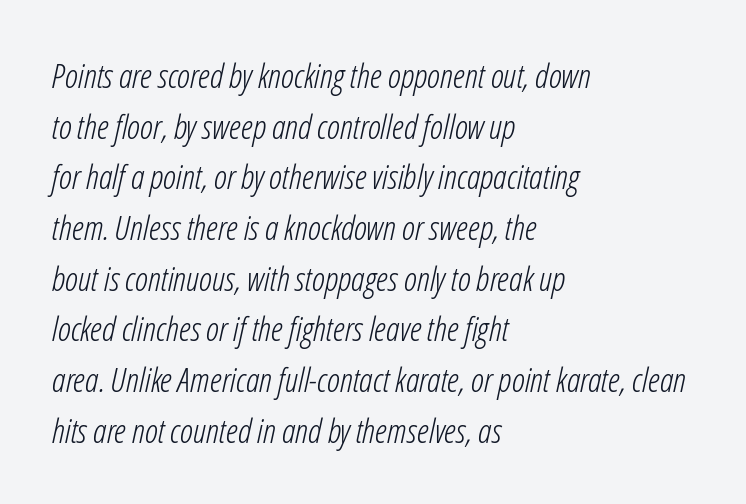
{"italic": "yes", "lean": "right", "slant_degrees": 12, "bold": "no", "weight": "light", "width": "condensed", "stroke_contrast": "low", "x_height": "medium", "monospaced": "no", "underline": "no", "align": "left", "line_spacing": "normal", "line_spacing_ratio": 1.49, "letter_spacing": "normal", "letter_spacing_em": 0.0, "glyph_px": 34}
